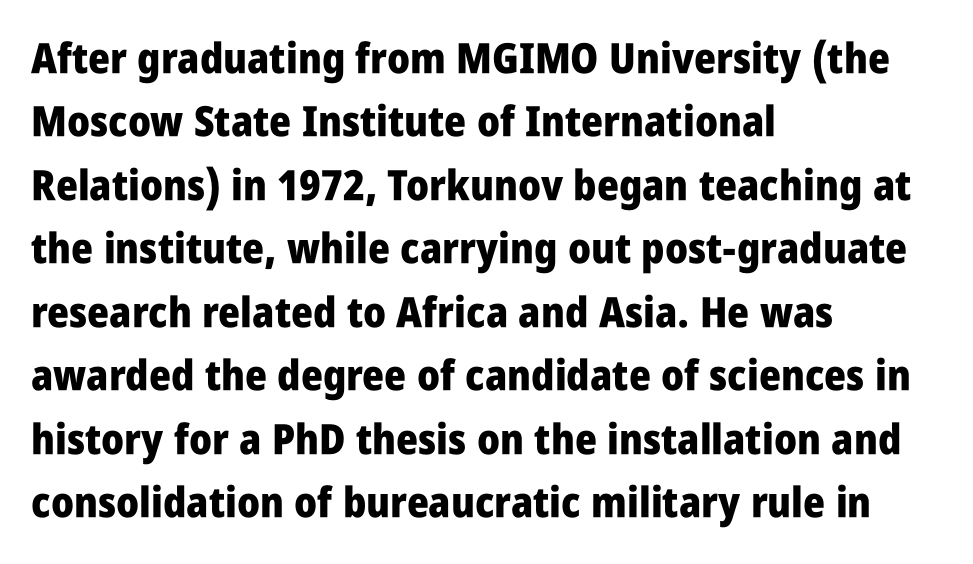
The glyphs in this specimen are sans serif. Thick stems and heavy bowls — unmistakably bold. Descenders hang freely into open space. The text block is weighted toward the left margin, trailing off unevenly rightward. Glyph-to-glyph distance matches everyday printed text.
